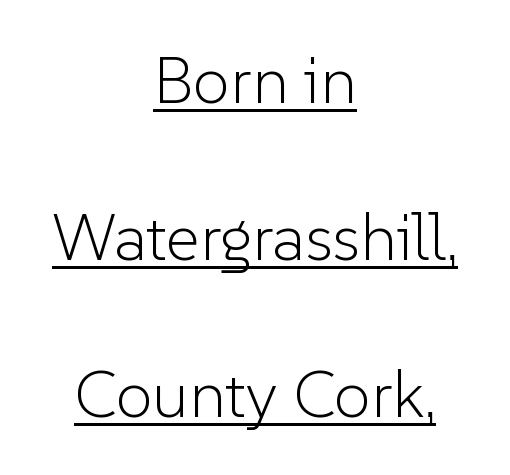
Tracking value appears to be zero — textbook default spacing. You can see a thin bar hugging the bottom of the glyphs. A typesetter would mark this as roman, not italic. Compared with typical paragraphs, the rows here are farther apart.
